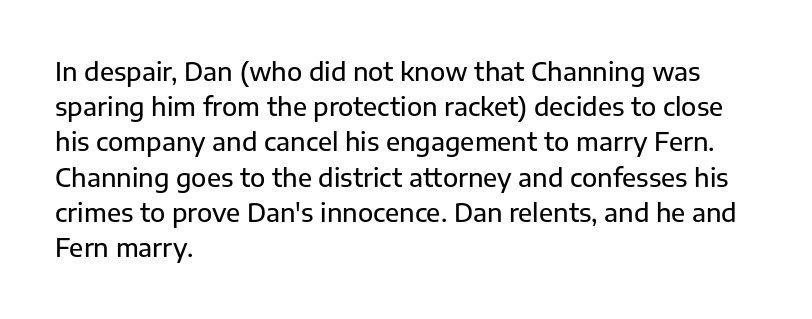
{"italic": "no", "underline": "no", "align": "left", "line_spacing": "normal", "line_spacing_ratio": 1.41, "letter_spacing": "normal", "letter_spacing_em": 0.0, "glyph_px": 25}
